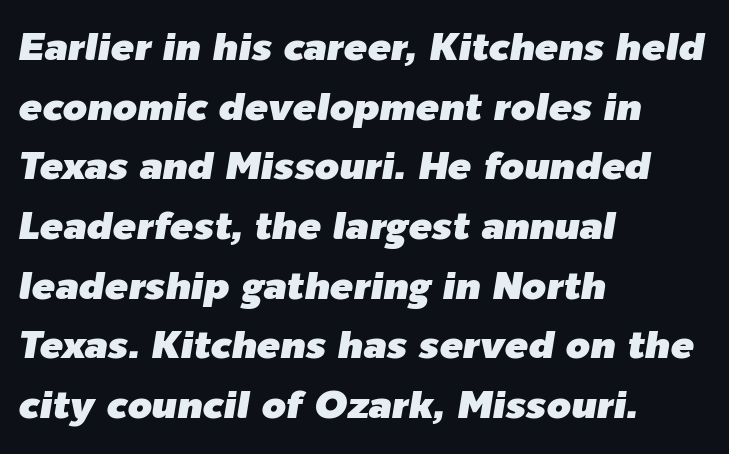
Lines of text with bare space underneath. Teacher's note: observe the even left margin — that is flush-left alignment. Nothing unusual about the tracking: characters are spaced as the font intends. Interline gaps are of average width in this sample.
